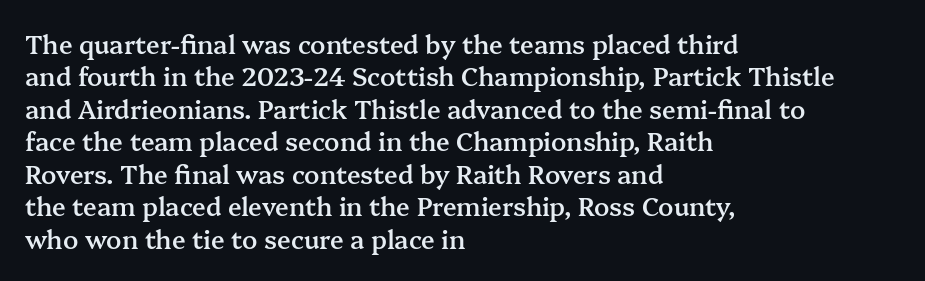
Q: Is the text bold? A: Semi-bold.
Q: Is the text italic (slanted)? A: No, it is upright.
Q: Is the text underlined? A: No.
Q: How is the paragraph aligned? A: Left-aligned.
Q: Is the spacing between letters normal or unusually wide? A: Normal.
Q: Is the spacing between lines tight, normal or loose? A: Normal.
